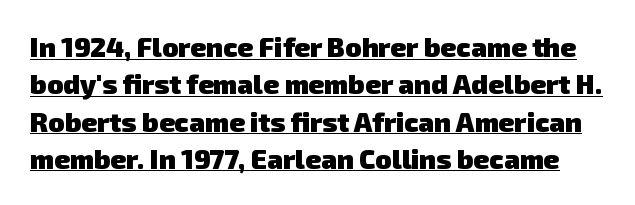
The image shows 27 px bold type; set normal line spacing (1.38x), normal letter spacing, underlined.
